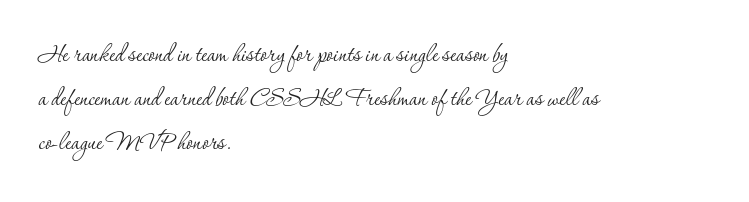
A student would call this left alignment; a typographer would say flush left, rag right. The letters sit at their default tracking, neither squeezed nor spread. Weight: in the light-to-regular range. These lines are rendered in a variable-pitch font. Honestly, there is no underline to notice here at all.
